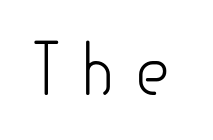
Students, note that the glyphs here are deliberately spaced far apart. The letterforms sit at book weight or below. Unlike italic type, these characters show no tilt at all. The letters advance in unequal steps, a hallmark of proportional type. Letters rest on an invisible, unmarked baseline. What kind of face is this? One without serifs — a sans.
